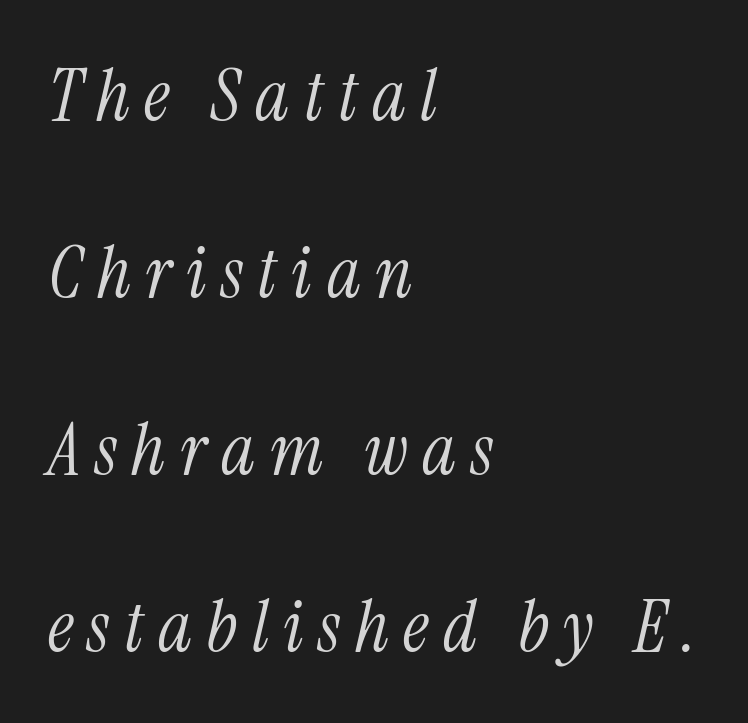
Notice how the passage keeps a crisp vertical edge on the left only. Interline gaps are noticeably wide in this sample. Note the varied advance widths — an 'i' is clearly narrower than an 'm'. Descenders are the only things crossing below the line. The glyphs in this specimen are seriffed.
